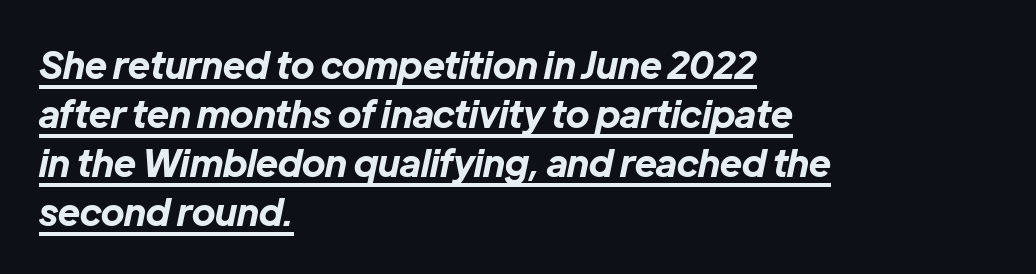
{"italic": "yes", "lean": "right", "slant_degrees": 12, "bold": "yes", "weight": "bold", "width": "normal", "stroke_contrast": "low", "x_height": "medium", "monospaced": "no", "underline": "yes", "align": "left", "line_spacing": "normal", "line_spacing_ratio": 1.32, "letter_spacing": "normal", "letter_spacing_em": 0.0, "glyph_px": 37}
